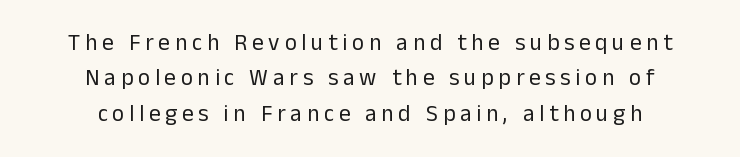
{"italic": "no", "bold": "no", "underline": "no", "align": "center", "line_spacing": "normal", "line_spacing_ratio": 1.54, "letter_spacing": "wide", "letter_spacing_em": 0.21, "glyph_px": 23}
